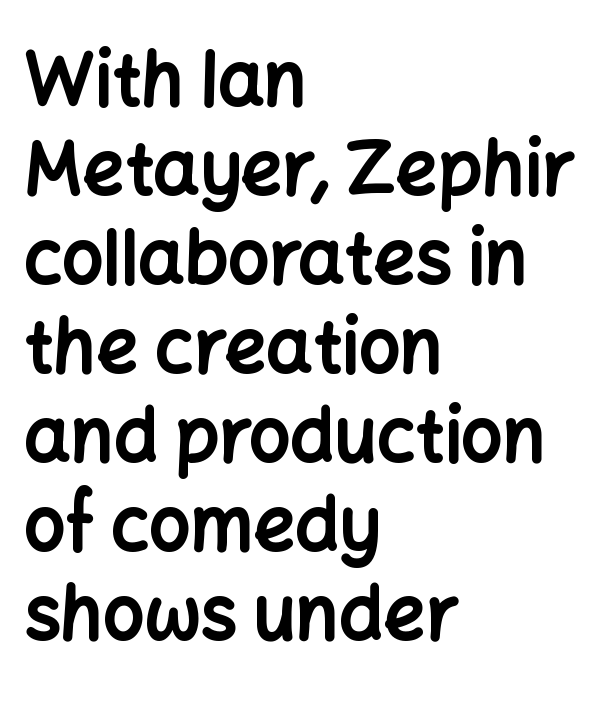
{"serif": "no", "italic": "no", "bold": "yes", "weight": "bold", "width": "normal", "stroke_contrast": "low", "x_height": "medium", "monospaced": "no", "underline": "no", "align": "left", "line_spacing_ratio": 1.22, "letter_spacing": "normal", "letter_spacing_em": 0.0, "glyph_px": 73}
